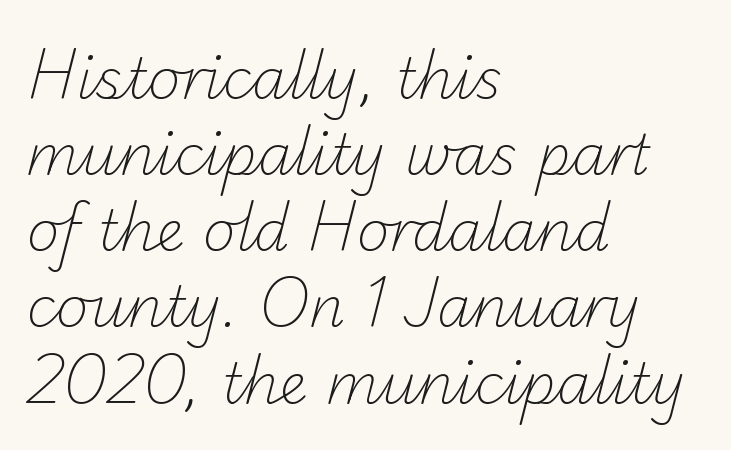
{"serif": "no", "bold": "no", "weight": "light", "width": "normal", "stroke_contrast": "low", "x_height": "small", "monospaced": "no", "underline": "no", "align": "left", "line_spacing": "normal", "line_spacing_ratio": 1.36, "letter_spacing": "normal", "letter_spacing_em": 0.0, "glyph_px": 56}
